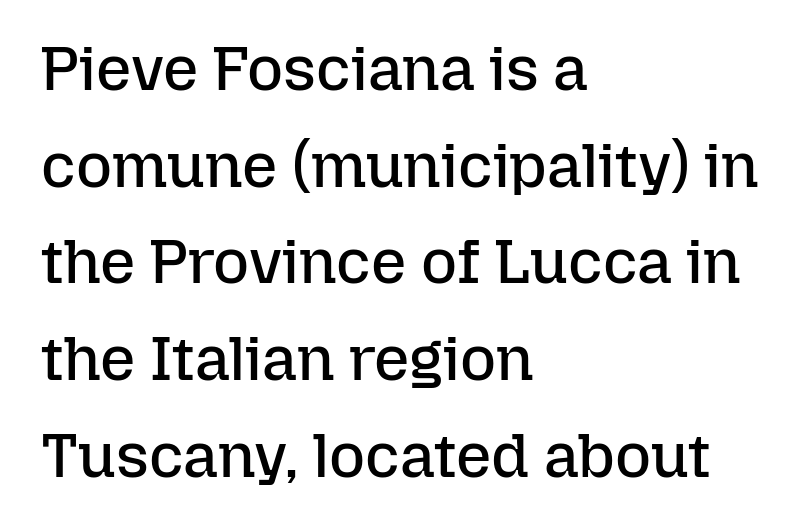
Q: Is the text bold? A: No.
Q: Is the text italic (slanted)? A: No, it is upright.
Q: Is the text underlined? A: No.
Q: How is the paragraph aligned? A: Left-aligned.
Q: Is the spacing between letters normal or unusually wide? A: Normal.
Q: Is the spacing between lines tight, normal or loose? A: Normal.
Q: Width (condensed, normal, or wide)? A: Normal.
Q: Stroke contrast? A: Low.
Q: x-height? A: Medium.
Q: Monospaced? A: No.
